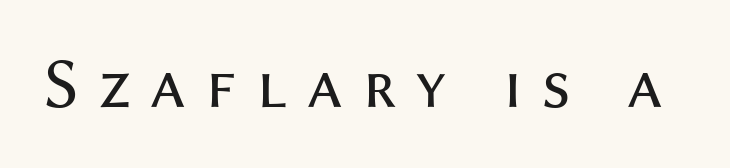
Q: Is the text bold? A: No.
Q: Is the text italic (slanted)? A: No, it is upright.
Q: Is the typeface a serif or a sans-serif typeface? A: Sans-serif.
Q: Is the text underlined? A: No.
Q: Is the spacing between letters normal or unusually wide? A: Unusually wide.
Q: Width (condensed, normal, or wide)? A: Normal.
Q: Stroke contrast? A: Medium.
Q: x-height? A: Medium.
Q: Monospaced? A: No.
